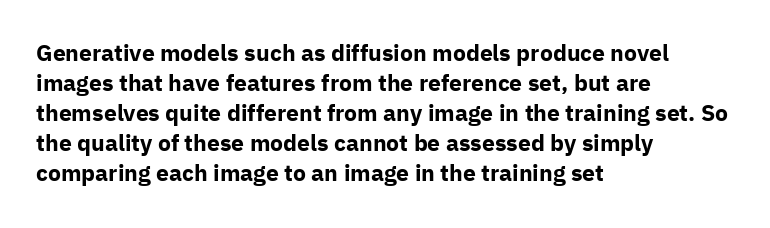
{"italic": "no", "bold": "yes", "underline": "no", "align": "left", "line_spacing": "normal", "line_spacing_ratio": 1.3, "letter_spacing": "normal", "letter_spacing_em": 0.0, "glyph_px": 23}
